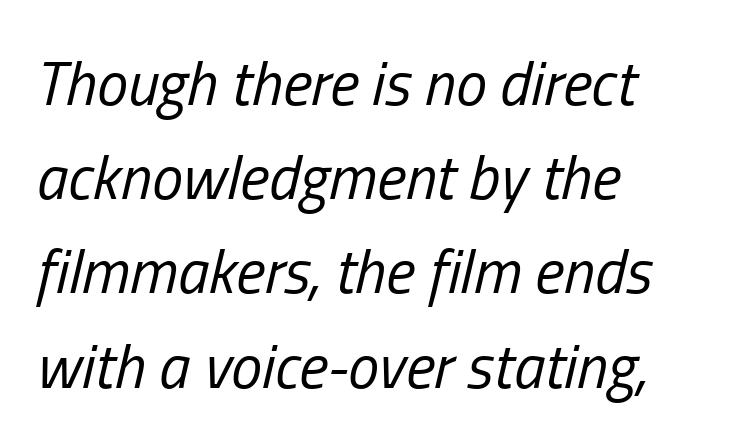
Does the lettering tilt? It does — this is italic. These lines stack with their left ends in a neat column. These lines sit exactly where default settings would place them. Characters follow at the spacing the type designer built in. Do the characters align in a grid? No, the font is proportional.
